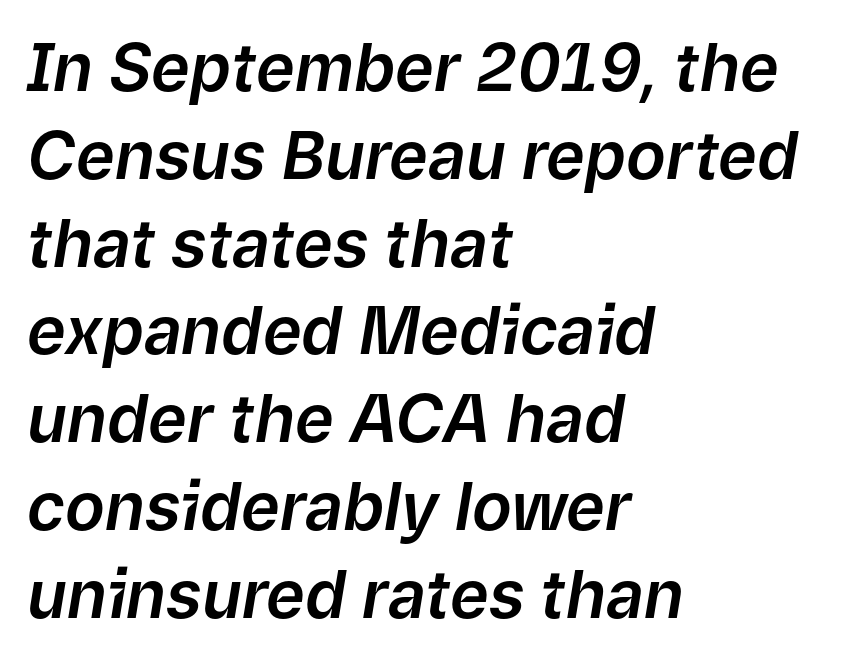
{"italic": "yes", "lean": "right", "slant_degrees": 9, "width": "normal", "stroke_contrast": "low", "x_height": "medium", "monospaced": "no", "underline": "no", "align": "left", "line_spacing": "normal", "line_spacing_ratio": 1.33, "letter_spacing": "normal", "letter_spacing_em": 0.0, "glyph_px": 66}
